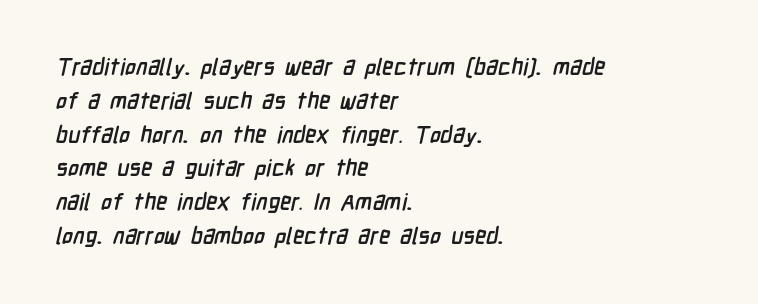
The image shows 23 px bold type; set left-aligned, normal line spacing (1.47x), normal letter spacing, not underlined.
